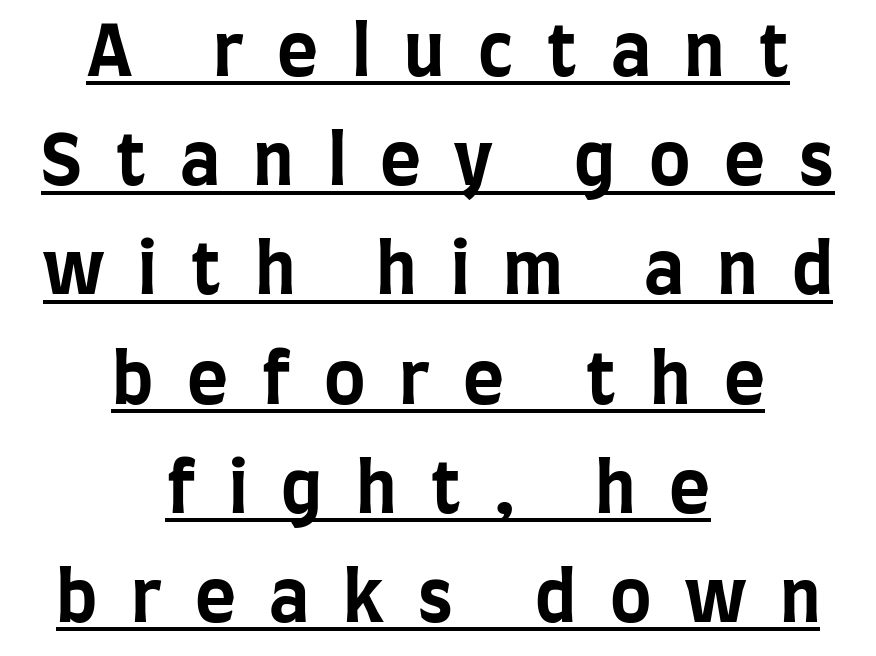
The image shows 70 px bold, condensed sans-serif type, upright; set centered, normal line spacing (1.56x), unusually wide letter spacing (+0.48 em), underlined; low stroke contrast and a large x-height.
